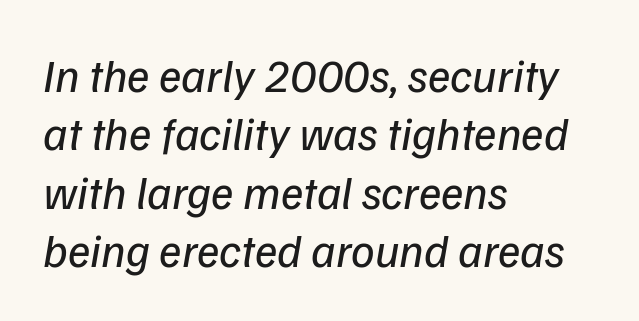
Q: Is the text bold? A: No.
Q: Is the text italic (slanted)? A: Yes, it leans right by about 9 degrees.
Q: Is the text underlined? A: No.
Q: How is the paragraph aligned? A: Left-aligned.
Q: Is the spacing between letters normal or unusually wide? A: Normal.
Q: Width (condensed, normal, or wide)? A: Normal.
Q: Stroke contrast? A: Low.
Q: x-height? A: Medium.
Q: Monospaced? A: No.
